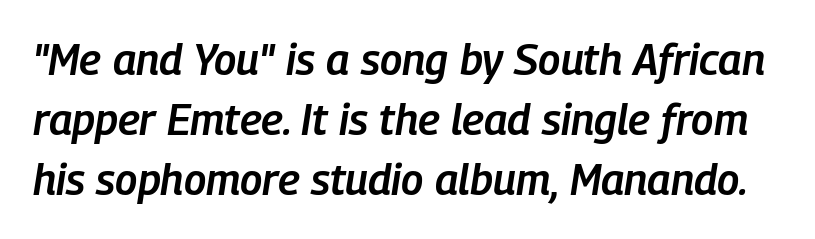
{"italic": "yes", "lean": "right", "slant_degrees": 9, "bold": "semi", "weight": "semibold", "width": "condensed", "stroke_contrast": "low", "x_height": "medium", "monospaced": "no", "underline": "no", "line_spacing": "normal", "line_spacing_ratio": 1.4, "letter_spacing": "normal", "letter_spacing_em": 0.0, "glyph_px": 43}
